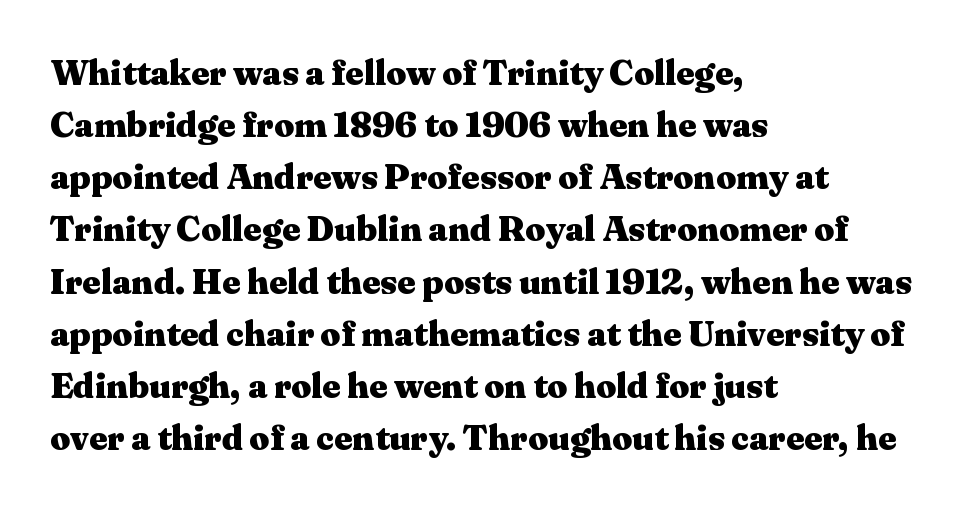
A classic flush-left, rag-right setting is used for this passage. Rule under the text: the space is simply empty. Summary of vertical rhythm: regular, with standard interline spacing. Every character sits straight up, as roman type does. Letter spacing: default. The font family rendered here belongs to the serif group.
